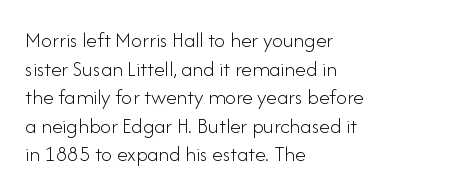
Q: Is the text bold? A: No.
Q: Is the text italic (slanted)? A: No, it is upright.
Q: Is the text underlined? A: No.
Q: How is the paragraph aligned? A: Left-aligned.
Q: Is the spacing between letters normal or unusually wide? A: Normal.
Q: Is the spacing between lines tight, normal or loose? A: Normal.
